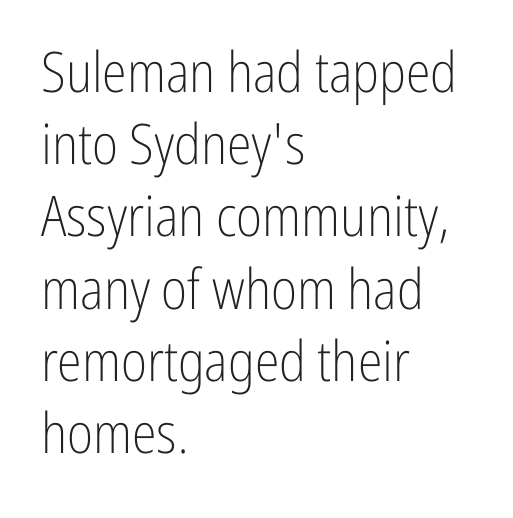
The face used here is proportionally spaced, like ordinary book or web type. Check the space under the baseline: it is left empty. Look at the bottom of the vertical strokes: they stop flat, with no serifs. The font is comparable to plain body text, perhaps lighter. Notice how the stems are strictly vertical — no italics here. Is the letter spacing exaggerated? No — it looks like the ordinary default.
